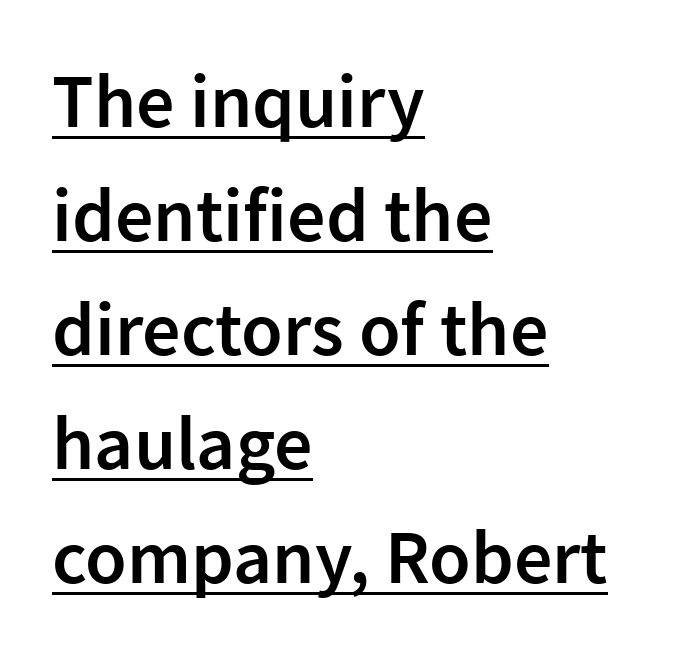
The image shows 76 px semibold sans-serif type, upright; set left-aligned, normal line spacing (1.5x), normal letter spacing, underlined; low stroke contrast and a medium x-height.
